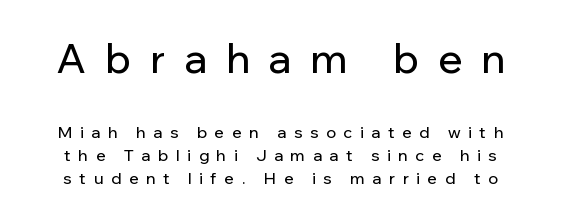
Q: Is the text italic (slanted)? A: No, it is upright.
Q: Is the typeface a serif or a sans-serif typeface? A: Sans-serif.
Q: Is the text underlined? A: No.
Q: Is the spacing between letters normal or unusually wide? A: Unusually wide.
Q: Is the spacing between lines tight, normal or loose? A: Normal.
Q: Which block of text is set in a larger size, the first (top) or the second (bottom)? A: The first (top) one.
Q: Width (condensed, normal, or wide)? A: Normal.
Q: Stroke contrast? A: Low.
Q: x-height? A: Medium.
Q: Monospaced? A: No.
